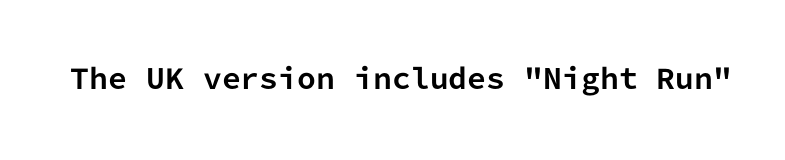
Q: Is the text bold? A: Yes.
Q: Is the text italic (slanted)? A: No, it is upright.
Q: Is the text underlined? A: No.
Q: Is the spacing between letters normal or unusually wide? A: Normal.
